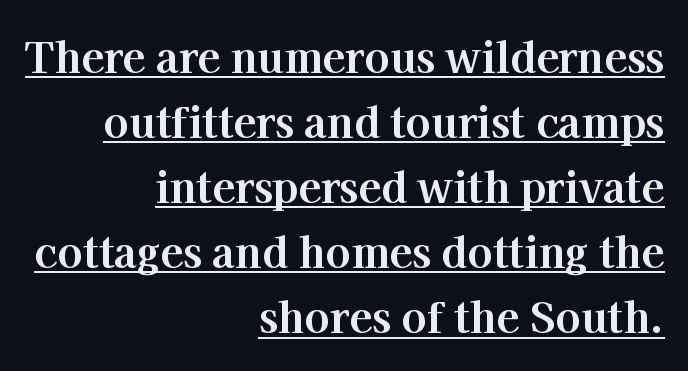
The image shows 42 px bold serif type, upright; set right-aligned, normal line spacing (1.55x), normal letter spacing, underlined; high stroke contrast and a medium x-height.
